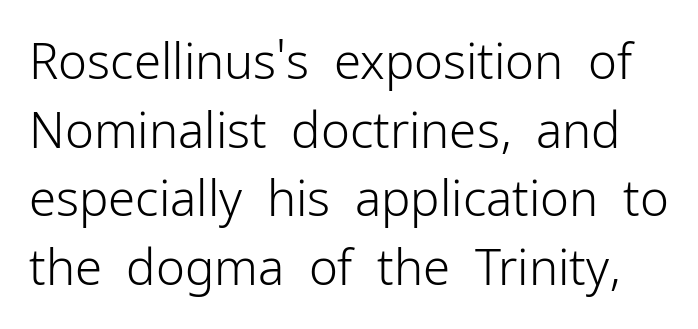
Q: Is the text bold? A: No.
Q: Is the text italic (slanted)? A: No, it is upright.
Q: Is the typeface a serif or a sans-serif typeface? A: Sans-serif.
Q: Is the text underlined? A: No.
Q: Is the spacing between letters normal or unusually wide? A: Normal.
Q: Is the spacing between lines tight, normal or loose? A: Normal.
Q: Width (condensed, normal, or wide)? A: Normal.
Q: Stroke contrast? A: Low.
Q: x-height? A: Medium.
Q: Monospaced? A: No.
